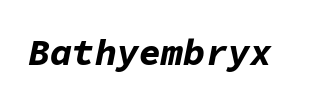
{"italic": "yes", "lean": "right", "slant_degrees": 11, "bold": "yes", "weight": "bold", "width": "normal", "stroke_contrast": "low", "x_height": "medium", "monospaced": "yes", "underline": "no", "letter_spacing": "normal", "letter_spacing_em": 0.0, "glyph_px": 37}
